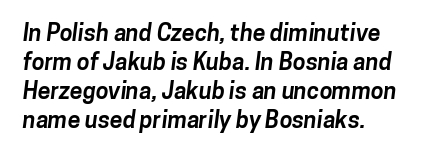
Q: Is the text bold? A: Yes.
Q: Is the text underlined? A: No.
Q: How is the paragraph aligned? A: Left-aligned.
Q: Is the spacing between letters normal or unusually wide? A: Normal.
Q: Is the spacing between lines tight, normal or loose? A: Normal.
